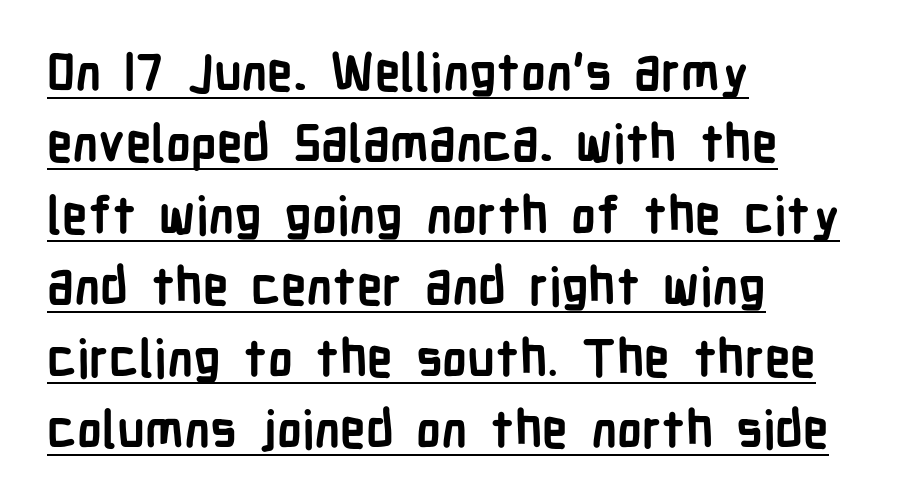
This sample is left-justified, so line endings fall wherever the words run out. The gaps between neighbouring characters are ordinary and unremarkable. What kind of face is this? One without serifs — a sans. Think of a printed novel: that variable character pitch is what you see here. The string is rendered with underlining switched on. As a designer I'd log this as weight 700, bold.
